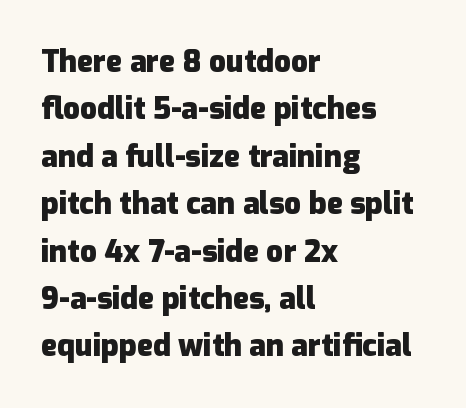
The rendering shows plain stroke endings on the letterforms — a sans-serif design. These lines keep a tight, regular rhythm from letter to letter. Each letter keeps its own natural width here, so spacing adapts to shape. What weight is shown? A full bold with thick strokes. Upright lettering throughout. Descenders hang freely into open space.
